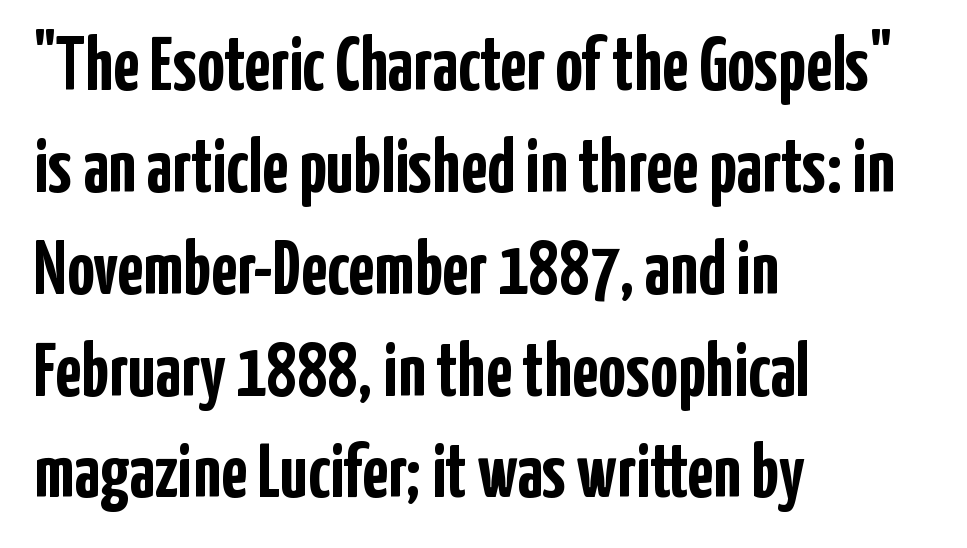
The glyphs in this specimen are sans serif. The baseline area is clear. The gaps between neighbouring characters are ordinary and unremarkable. Nope, not italic — everything's standing straight.
